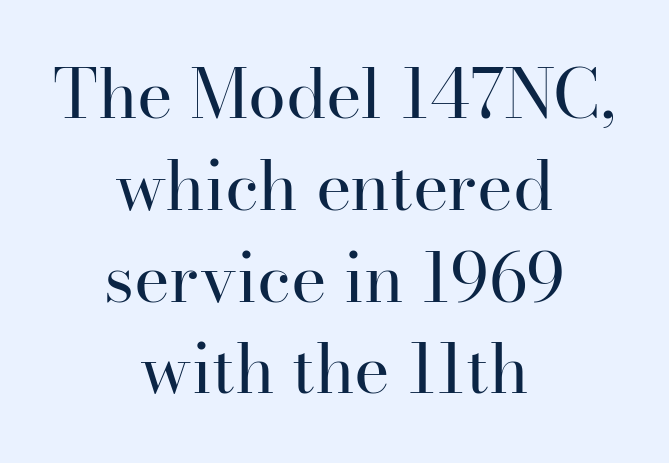
The image shows 68 px regular-weight serif type, upright; set centered, normal line spacing (1.35x), normal letter spacing, not underlined; high stroke contrast and a small x-height.
